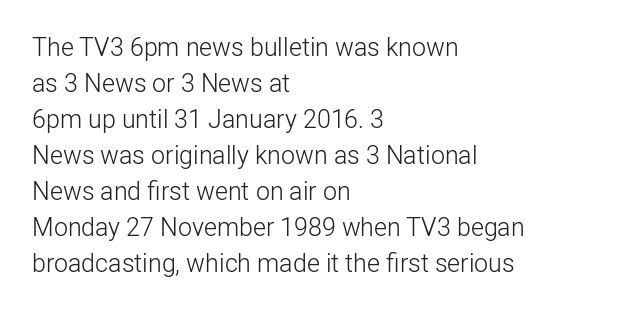
Q: Is the text bold? A: No.
Q: Is the text italic (slanted)? A: No, it is upright.
Q: Is the text underlined? A: No.
Q: How is the paragraph aligned? A: Left-aligned.
Q: Is the spacing between letters normal or unusually wide? A: Normal.
Q: Is the spacing between lines tight, normal or loose? A: Normal.
